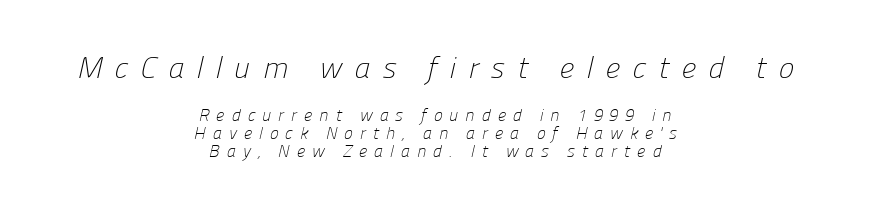
Line starts and ends both wander, symmetrically. The cut favours lightness, reaching ordinary text weight at its darkest. How are the letters spaced? Widely, with obvious added tracking. Leading is clearly below the norm, producing a dense column.
